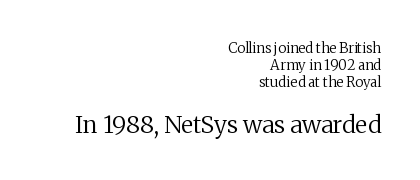
The image shows 24 px text type, upright; set right-aligned, line spacing 1.22x, normal letter spacing, not underlined; the second (bottom) block is 1.71x larger.
